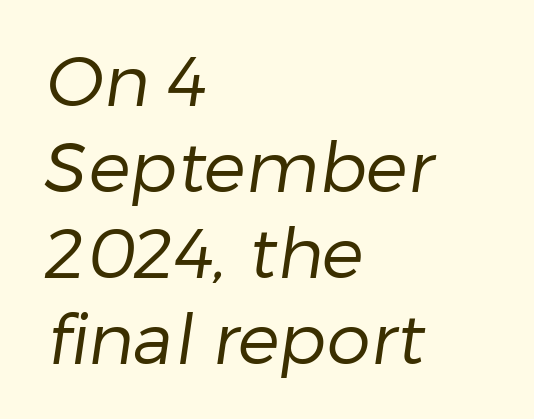
{"serif": "no", "bold": "no", "weight": "regular", "width": "normal", "stroke_contrast": "low", "x_height": "medium", "monospaced": "no", "underline": "no", "align": "left", "line_spacing_ratio": 1.23, "letter_spacing": "normal", "letter_spacing_em": 0.0, "glyph_px": 70}
